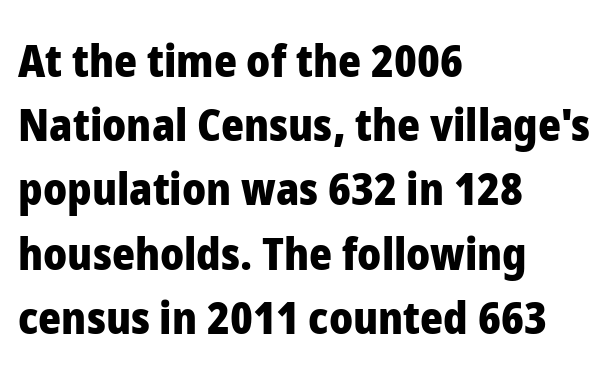
One-word summary of the alignment: left. Chunky letters — that's bold for sure. The lettering stays uniformly vertical, giving the passage a roman look. The face used here is proportionally spaced, like ordinary book or web type. Regarding leading, the lines here are spaced in the standard way.
